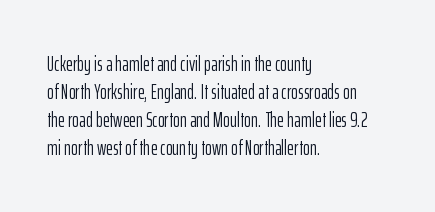
Q: Is the text bold? A: No.
Q: Is the text italic (slanted)? A: No, it is upright.
Q: Is the text underlined? A: No.
Q: How is the paragraph aligned? A: Left-aligned.
Q: Is the spacing between letters normal or unusually wide? A: Normal.
Q: Is the spacing between lines tight, normal or loose? A: Normal.
